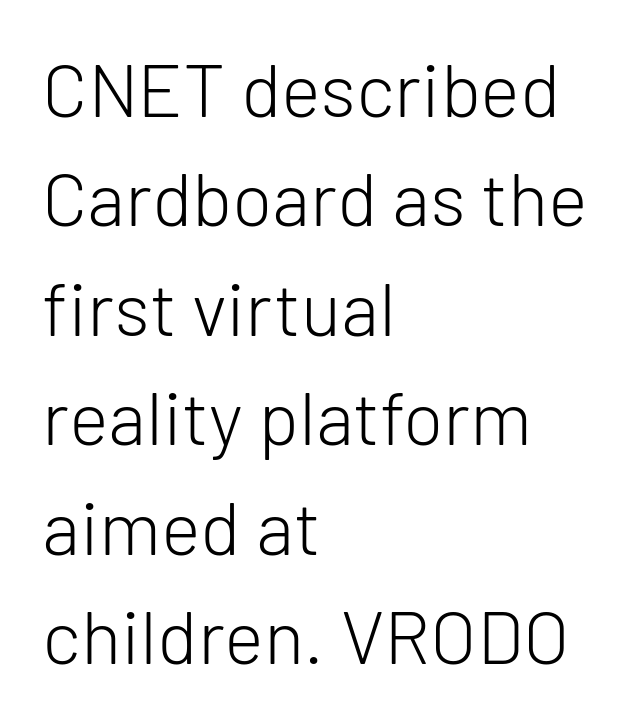
The characters display no serif detailing; their extremities are plain. The face looks like a standard text weight, possibly lighter. Quick note: not italic, upright. Think of a printed novel: that variable character pitch is what you see here.
